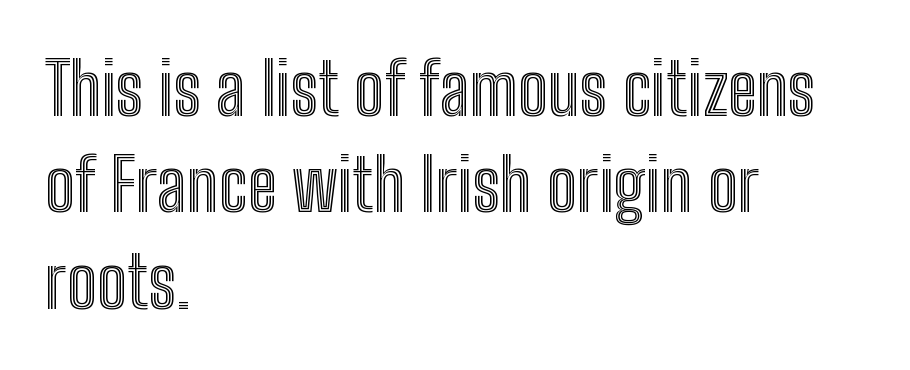
{"italic": "no", "width": "condensed", "x_height": "medium", "monospaced": "no", "underline": "no", "align": "left", "line_spacing": "normal", "line_spacing_ratio": 1.34, "letter_spacing": "normal", "letter_spacing_em": 0.0, "glyph_px": 72}
